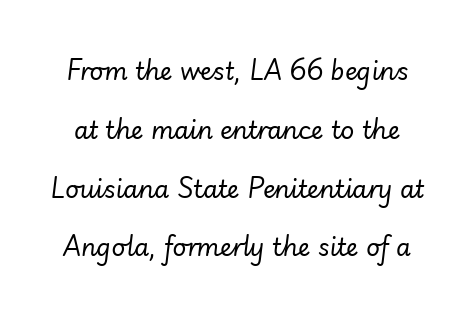
The image shows 24 px text type, italic (leaning right); set loose line spacing (2.45x), normal letter spacing, not underlined.
